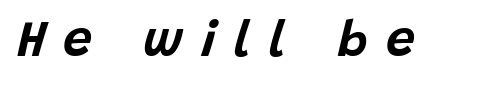
The image shows 52 px text type, italic (leaning right); set unusually wide letter spacing (+0.34 em), not underlined; low stroke contrast and a large x-height.
